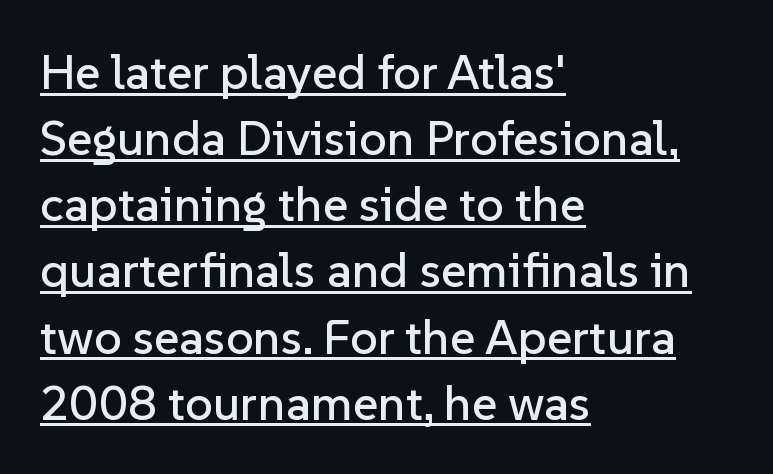
{"serif": "no", "italic": "no", "width": "normal", "stroke_contrast": "low", "x_height": "medium", "monospaced": "no", "underline": "yes", "align": "left", "line_spacing": "normal", "line_spacing_ratio": 1.35, "letter_spacing": "normal", "letter_spacing_em": 0.0, "glyph_px": 49}
